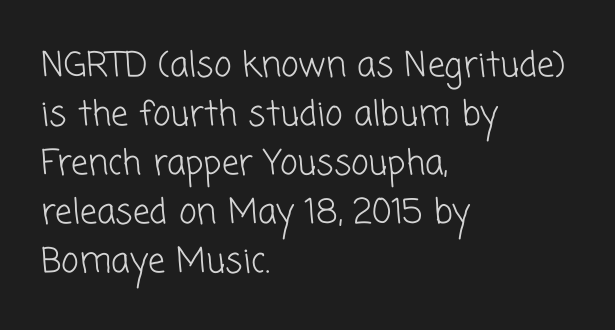
Words appear dense and cohesive because spacing is normal. A student would call this left alignment; a typographer would say flush left, rag right. Type without underlining. Stroke mass is kept to a normal reading level or below. The designer left line spacing at the default.
